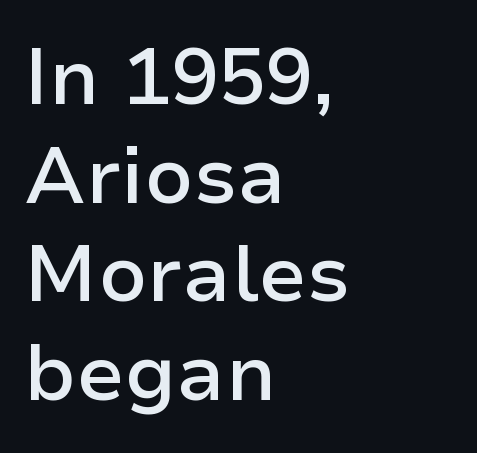
{"serif": "no", "italic": "no", "bold": "semi", "weight": "semibold", "width": "normal", "stroke_contrast": "low", "x_height": "medium", "monospaced": "no", "underline": "no", "align": "left", "line_spacing": "normal", "line_spacing_ratio": 1.25, "letter_spacing": "normal", "letter_spacing_em": 0.0, "glyph_px": 79}
